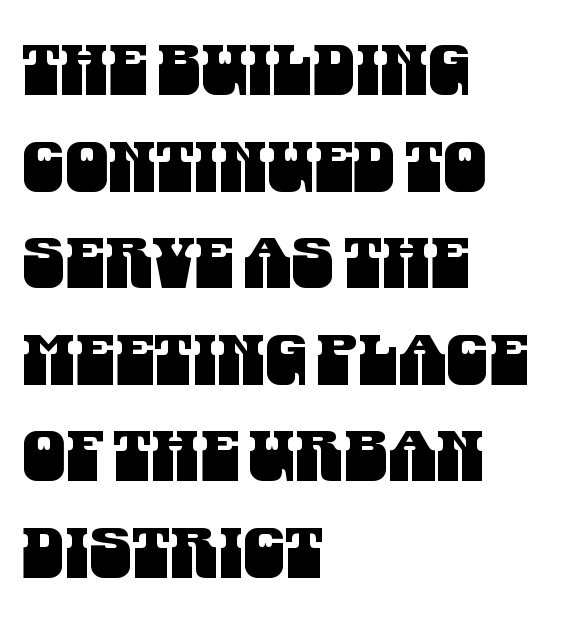
{"serif": "no", "width": "condensed", "stroke_contrast": "medium", "x_height": "large", "monospaced": "no", "underline": "no", "align": "left", "line_spacing": "normal", "line_spacing_ratio": 1.4, "letter_spacing": "normal", "letter_spacing_em": 0.0, "glyph_px": 69}
